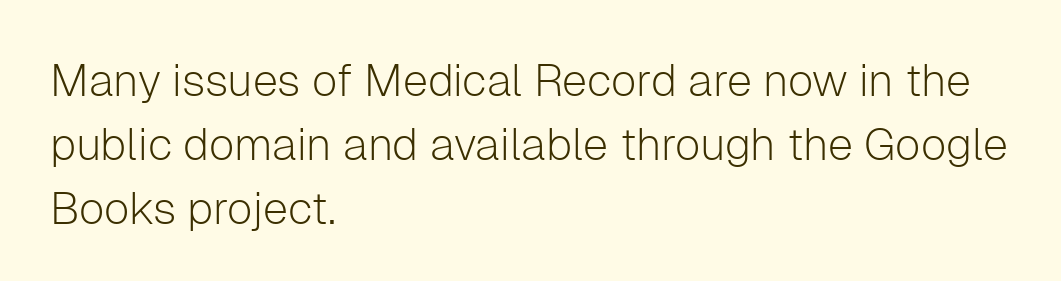
Nope, not italic — everything's standing straight. The designer left line spacing at the default. Glance below the letters and you will spot only blank space. Does extra space separate the letters? No, they use regular spacing.
